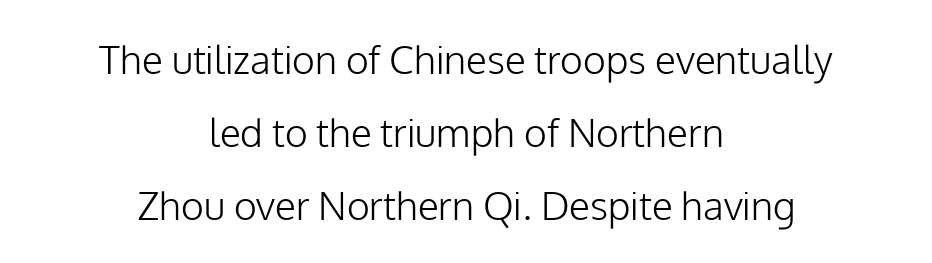
The image shows 39 px light sans-serif type, upright; set centered, line spacing 1.87x, normal letter spacing, not underlined; low stroke contrast and a medium x-height.
